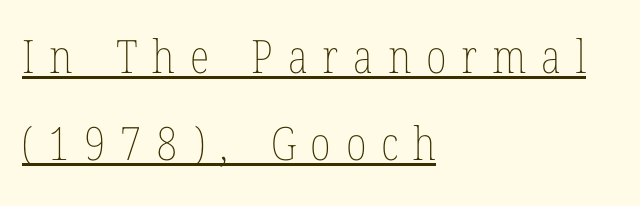
Q: Is the text bold? A: No.
Q: Is the text italic (slanted)? A: No, it is upright.
Q: Is the text underlined? A: Yes.
Q: How is the paragraph aligned? A: Left-aligned.
Q: Is the spacing between letters normal or unusually wide? A: Unusually wide.
Q: Width (condensed, normal, or wide)? A: Condensed.
Q: Stroke contrast? A: Low.
Q: x-height? A: Medium.
Q: Monospaced? A: No.
